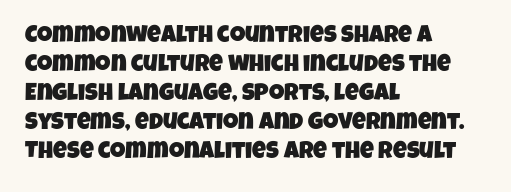
Q: Is the text underlined? A: No.
Q: How is the paragraph aligned? A: Left-aligned.
Q: Is the spacing between letters normal or unusually wide? A: Normal.
